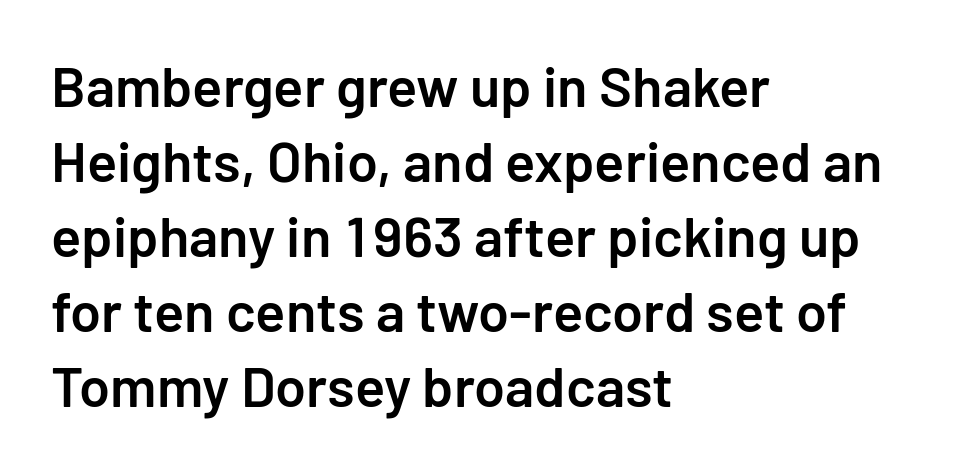
{"serif": "no", "italic": "no", "bold": "semi", "weight": "semibold", "width": "normal", "stroke_contrast": "low", "x_height": "medium", "monospaced": "no", "underline": "no", "align": "left", "line_spacing": "normal", "line_spacing_ratio": 1.34, "letter_spacing": "normal", "letter_spacing_em": 0.0, "glyph_px": 56}
